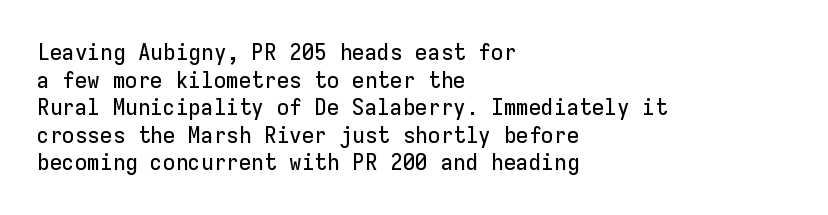
{"italic": "no", "underline": "no", "align": "left", "line_spacing_ratio": 1.2, "letter_spacing": "normal", "letter_spacing_em": 0.0, "glyph_px": 23}
